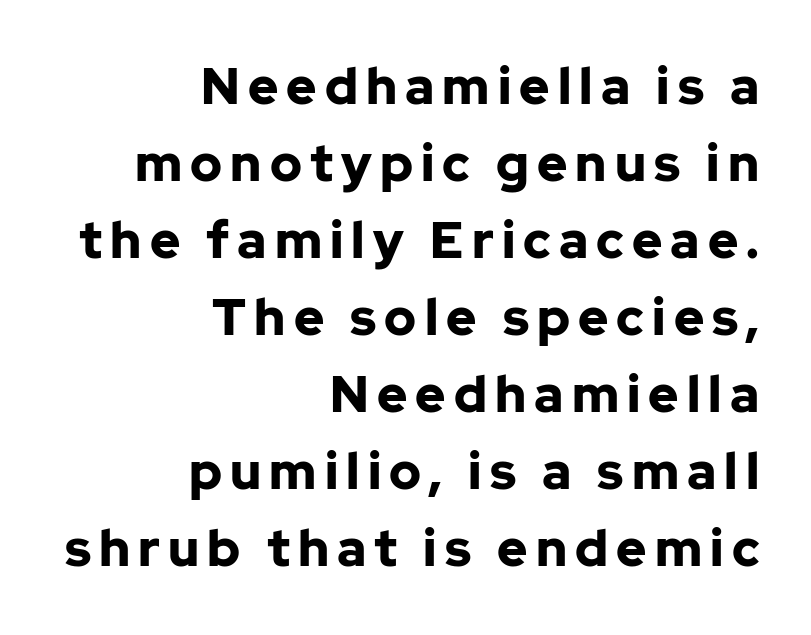
The image shows 51 px bold sans-serif type, upright; set right-aligned, normal line spacing (1.51x), not underlined; low stroke contrast and a medium x-height.
